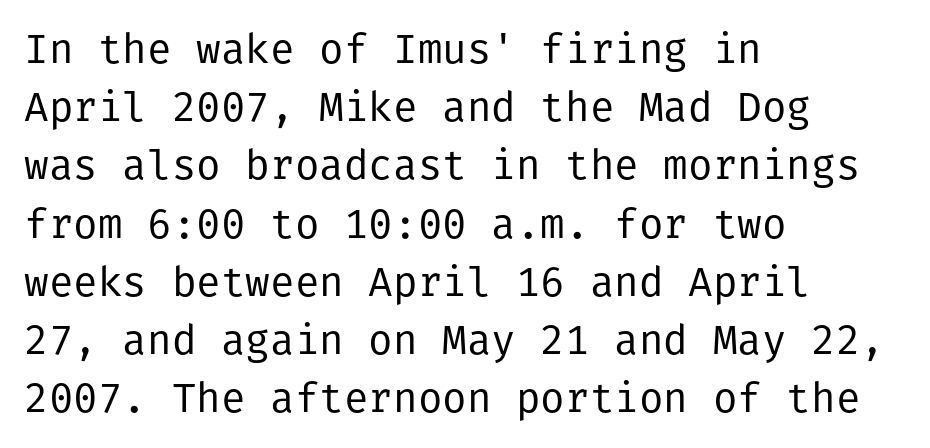
{"serif": "no", "italic": "no", "bold": "no", "weight": "regular", "width": "normal", "stroke_contrast": "low", "x_height": "medium", "underline": "no", "align": "left", "line_spacing": "normal", "line_spacing_ratio": 1.42, "letter_spacing": "normal", "letter_spacing_em": 0.0, "glyph_px": 41}
